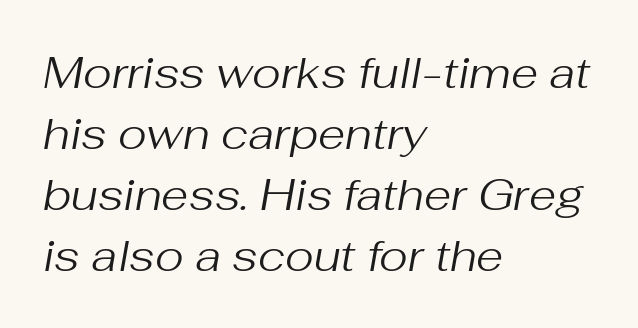
{"italic": "yes", "lean": "right", "slant_degrees": 10, "bold": "no", "weight": "regular", "width": "normal", "stroke_contrast": "medium", "x_height": "medium", "monospaced": "no", "underline": "no", "align": "left", "line_spacing": "normal", "line_spacing_ratio": 1.39, "letter_spacing": "normal", "letter_spacing_em": 0.0, "glyph_px": 44}
